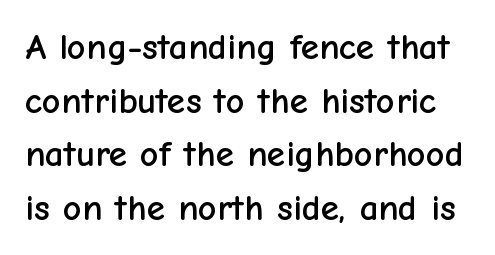
{"serif": "no", "italic": "no", "width": "normal", "stroke_contrast": "low", "x_height": "medium", "monospaced": "no", "underline": "no", "line_spacing": "normal", "line_spacing_ratio": 1.45, "letter_spacing": "normal", "letter_spacing_em": 0.0, "glyph_px": 37}
